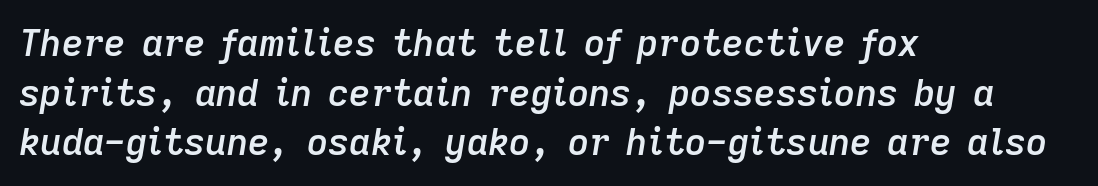
The image shows 37 px semibold type, italic (leaning right); set left-aligned, normal line spacing (1.34x), normal letter spacing, not underlined; low stroke contrast and a medium x-height.
